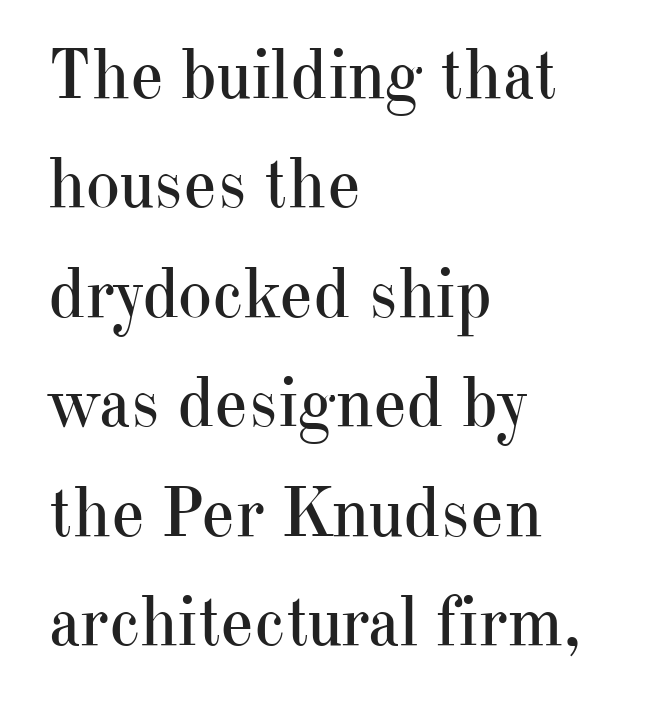
Q: Is the text bold? A: No.
Q: Is the text italic (slanted)? A: No, it is upright.
Q: Is the typeface a serif or a sans-serif typeface? A: Serif.
Q: Is the text underlined? A: No.
Q: How is the paragraph aligned? A: Left-aligned.
Q: Is the spacing between letters normal or unusually wide? A: Normal.
Q: Is the spacing between lines tight, normal or loose? A: Normal.
Q: Width (condensed, normal, or wide)? A: Normal.
Q: Stroke contrast? A: High.
Q: x-height? A: Small.
Q: Monospaced? A: No.
